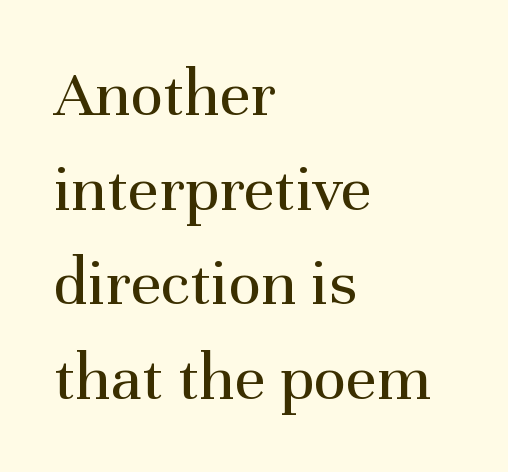
{"serif": "yes", "italic": "no", "bold": "no", "weight": "regular", "width": "normal", "stroke_contrast": "medium", "x_height": "medium", "monospaced": "no", "underline": "no", "align": "left", "line_spacing": "normal", "line_spacing_ratio": 1.39, "letter_spacing": "normal", "letter_spacing_em": 0.0, "glyph_px": 68}
